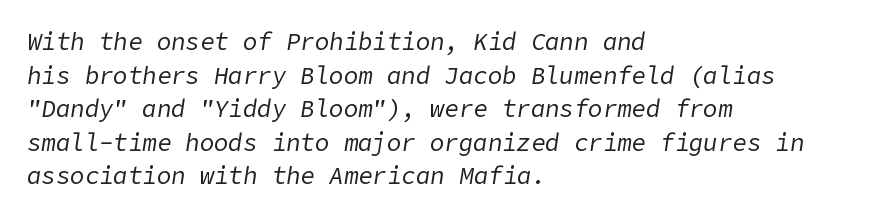
{"italic": "yes", "lean": "right", "slant_degrees": 9, "bold": "no", "underline": "no", "align": "left", "line_spacing": "normal", "line_spacing_ratio": 1.4, "letter_spacing": "normal", "letter_spacing_em": 0.0, "glyph_px": 24}
